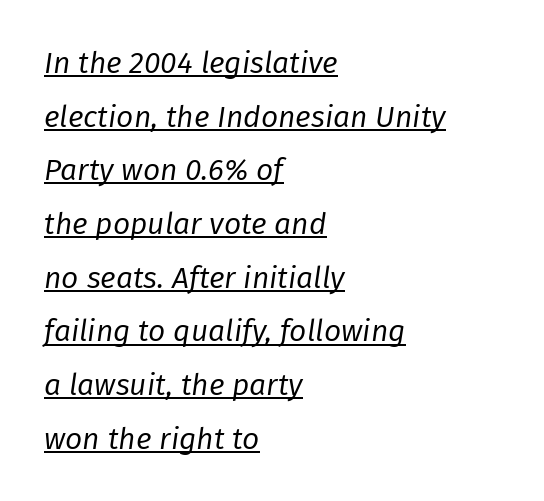
{"italic": "yes", "lean": "right", "slant_degrees": 8, "bold": "no", "weight": "regular", "width": "normal", "stroke_contrast": "low", "x_height": "medium", "monospaced": "no", "underline": "yes", "align": "left", "line_spacing_ratio": 1.79, "letter_spacing": "normal", "letter_spacing_em": 0.0, "glyph_px": 30}
